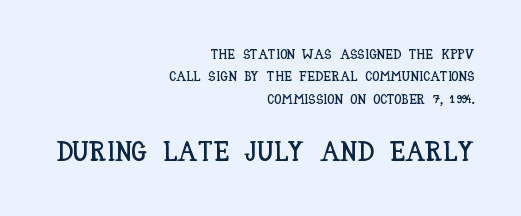
The image shows 28 px condensed type, upright; set right-aligned, normal line spacing (1.6x), normal letter spacing, not underlined; the second (bottom) block is 2.0x larger; low stroke contrast and a large x-height.
